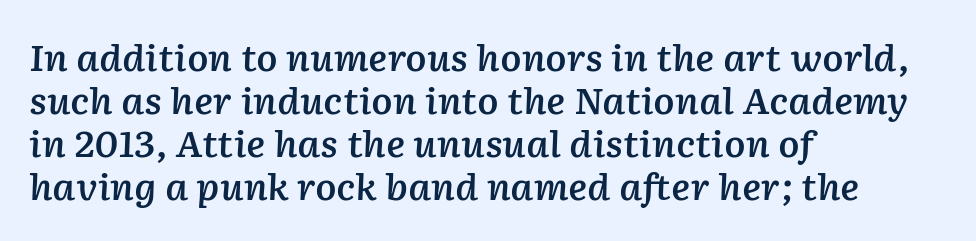
The image shows 35 px semibold type, italic (leaning right); set left-aligned, line spacing 1.23x, normal letter spacing, not underlined; low stroke contrast and a medium x-height.
